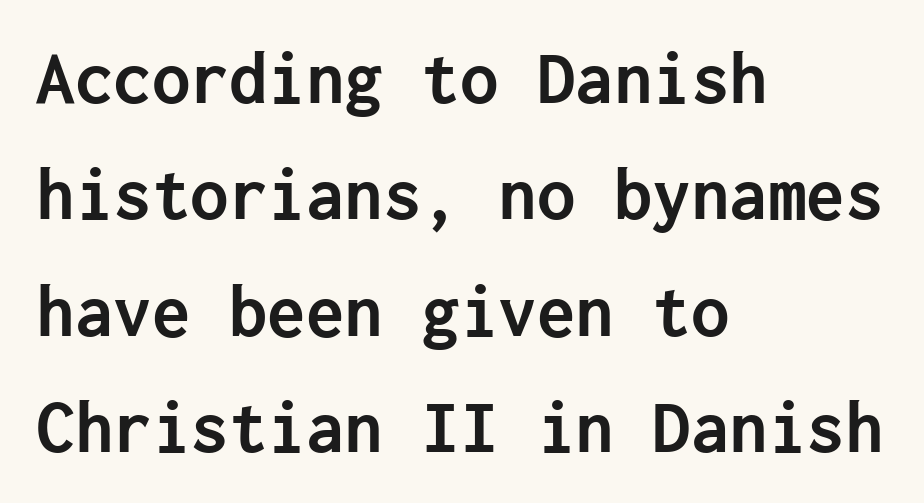
Q: Is the text bold? A: Yes.
Q: Is the text italic (slanted)? A: No, it is upright.
Q: Is the typeface a serif or a sans-serif typeface? A: Sans-serif.
Q: Is the text underlined? A: No.
Q: How is the paragraph aligned? A: Left-aligned.
Q: Is the spacing between letters normal or unusually wide? A: Normal.
Q: Is the spacing between lines tight, normal or loose? A: Normal.
Q: Width (condensed, normal, or wide)? A: Normal.
Q: Stroke contrast? A: Low.
Q: x-height? A: Medium.
